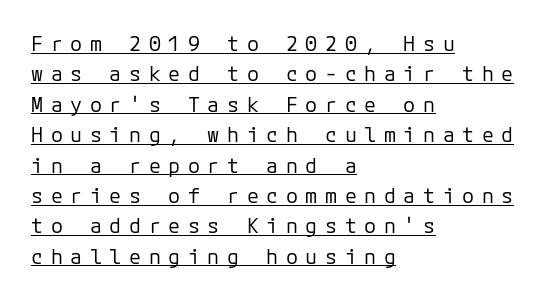
{"italic": "no", "bold": "no", "underline": "yes", "align": "left", "line_spacing": "normal", "line_spacing_ratio": 1.52, "letter_spacing": "wide", "letter_spacing_em": 0.38, "glyph_px": 20}
